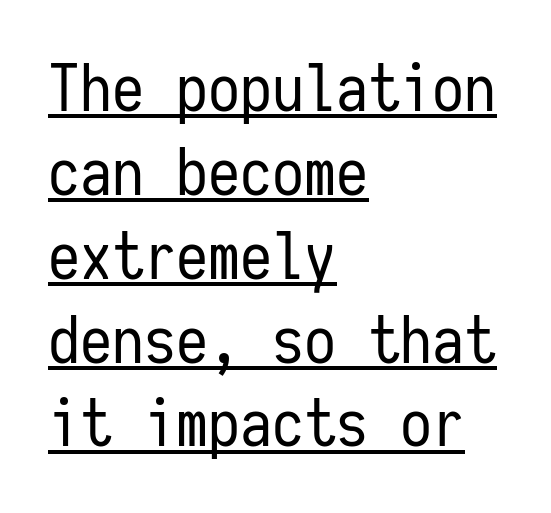
Q: Is the text bold? A: No.
Q: Is the text italic (slanted)? A: No, it is upright.
Q: Is the typeface a serif or a sans-serif typeface? A: Sans-serif.
Q: Is the text underlined? A: Yes.
Q: How is the paragraph aligned? A: Left-aligned.
Q: Is the spacing between letters normal or unusually wide? A: Normal.
Q: Is the spacing between lines tight, normal or loose? A: Normal.
Q: Width (condensed, normal, or wide)? A: Condensed.
Q: Stroke contrast? A: Low.
Q: x-height? A: Medium.
Q: Monospaced? A: Yes.
